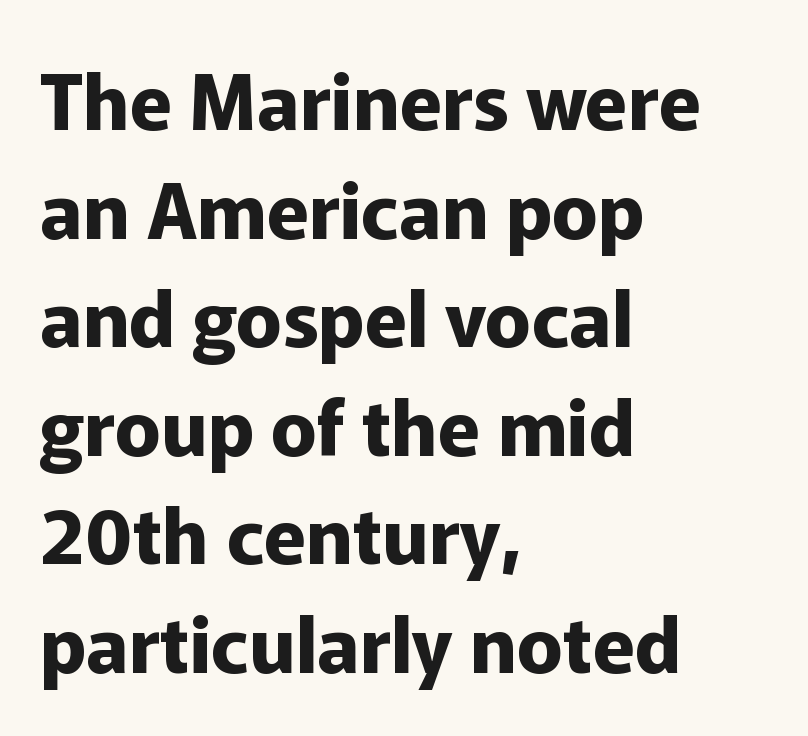
The image shows 77 px bold sans-serif type, upright; set left-aligned, normal line spacing (1.41x), normal letter spacing, not underlined; low stroke contrast and a medium x-height.
